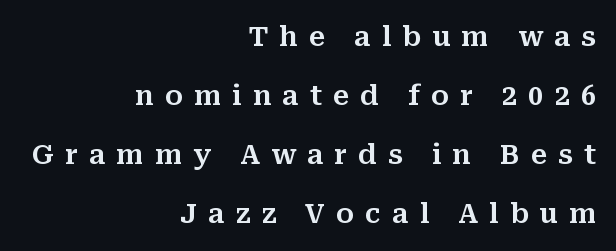
The baseline area is clear. The lettering holds an erect, upright posture throughout. Look at the tracking — it's clearly loosened, letters drifting apart. Is the block centered? No — it sits flush against the right margin.
